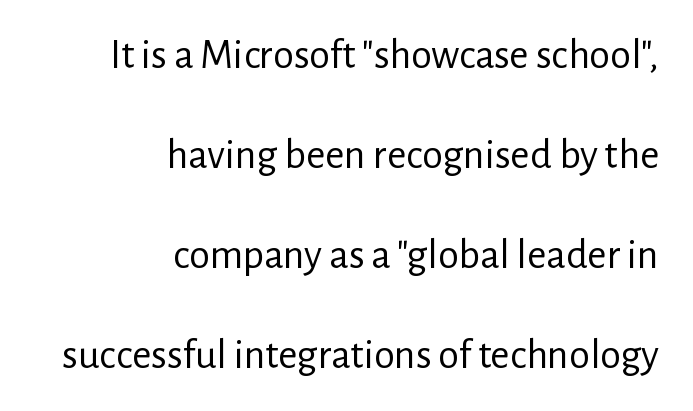
{"serif": "no", "italic": "no", "bold": "no", "weight": "regular", "width": "normal", "stroke_contrast": "low", "x_height": "medium", "monospaced": "no", "underline": "no", "align": "right", "line_spacing": "loose", "line_spacing_ratio": 2.38, "letter_spacing": "normal", "letter_spacing_em": 0.0, "glyph_px": 42}
